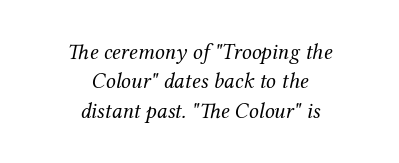
The line-height multiplier appears to be the usual default. Compared with a flush-left layout, this one balances lines on the center instead. This rendering leaves character spacing at its baseline value. Check under the words: just untouched page. This is oblique type, the kind used for emphasis or titles.
